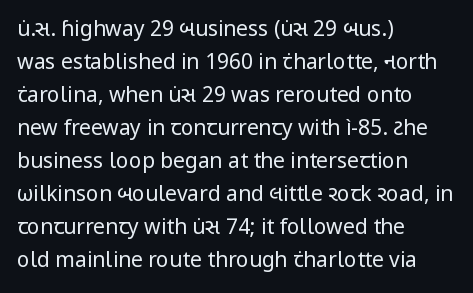
{"italic": "no", "bold": "no", "underline": "no", "align": "left", "line_spacing": "normal", "line_spacing_ratio": 1.57, "letter_spacing": "normal", "letter_spacing_em": 0.0, "glyph_px": 21}
